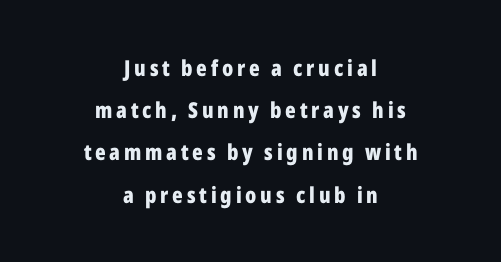
The image shows 22 px bold type, upright; set centered, loose line spacing (1.92x), not underlined.
